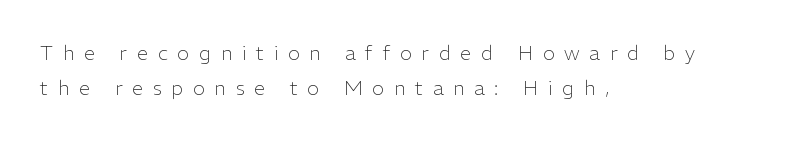
No chunkiness to these letters — they're not bold. Typeset ragged right — the left edge is the straight one. The glyphs are unaccompanied by any horizontal stroke below them. The letters stand upright; this is a roman face.
